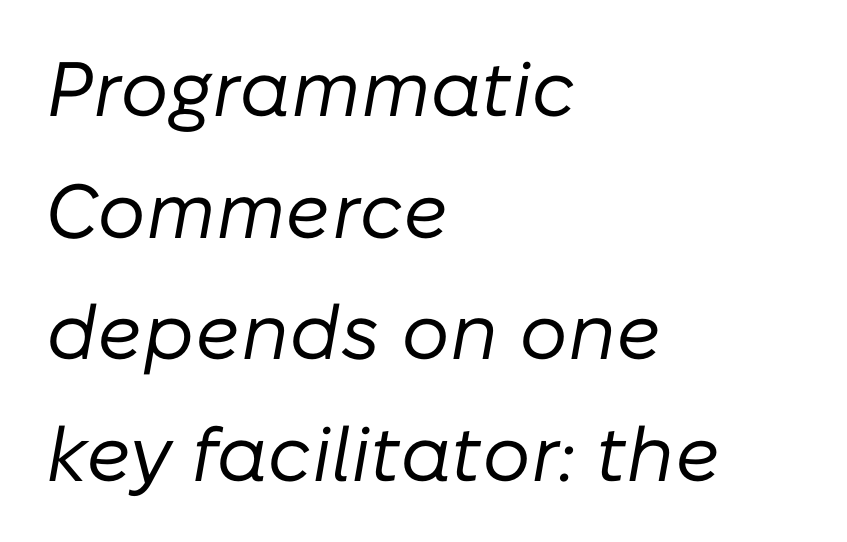
The passage is arranged the way most books set body copy — flush left. Has an underline been added? It has not. Letter spacing: default. The rendering uses natural spacing where letterforms have individual widths.
